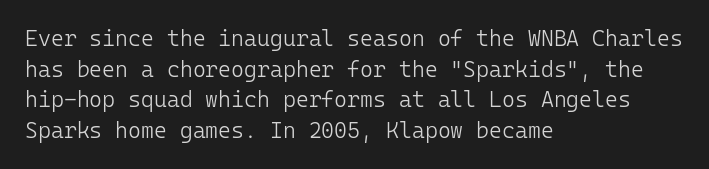
Here the glyphs are tracked normally, forming tight word shapes. This sample keeps an unexceptional amount of space between lines. Every character sits straight up, as roman type does. Each stroke keeps to a modest, everyday thickness or less. This rendering uses left alignment, leaving the right contour irregular. Descenders are the only things crossing below the line.
